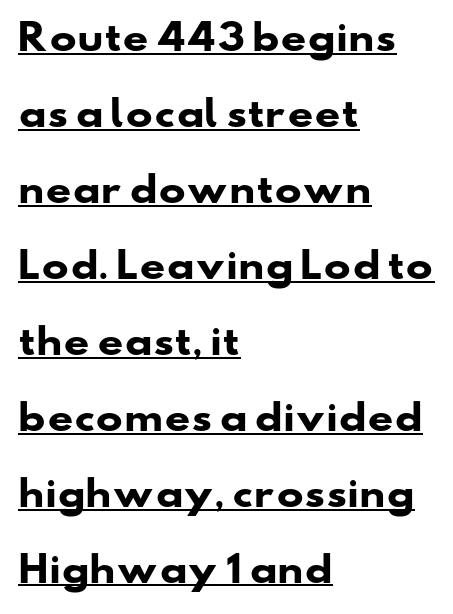
{"serif": "no", "bold": "yes", "weight": "heavy", "width": "wide", "stroke_contrast": "low", "x_height": "small", "monospaced": "no", "underline": "yes", "align": "left", "line_spacing": "loose", "line_spacing_ratio": 2.11, "letter_spacing": "normal", "letter_spacing_em": 0.0, "glyph_px": 36}
